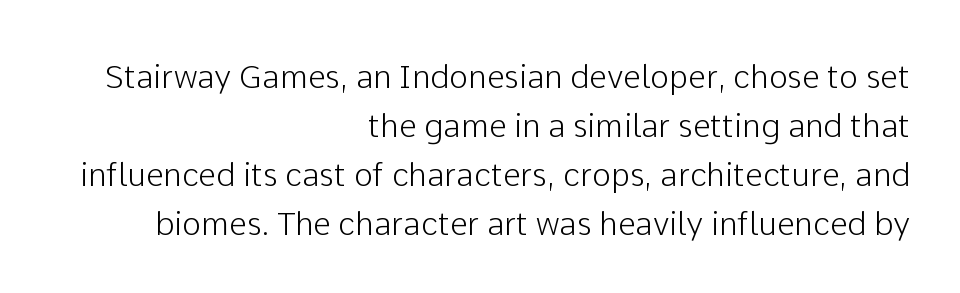
Q: Is the text italic (slanted)? A: No, it is upright.
Q: Is the typeface a serif or a sans-serif typeface? A: Sans-serif.
Q: Is the text underlined? A: No.
Q: How is the paragraph aligned? A: Right-aligned.
Q: Is the spacing between letters normal or unusually wide? A: Normal.
Q: Is the spacing between lines tight, normal or loose? A: Normal.
Q: Width (condensed, normal, or wide)? A: Normal.
Q: Stroke contrast? A: Low.
Q: x-height? A: Medium.
Q: Monospaced? A: No.
